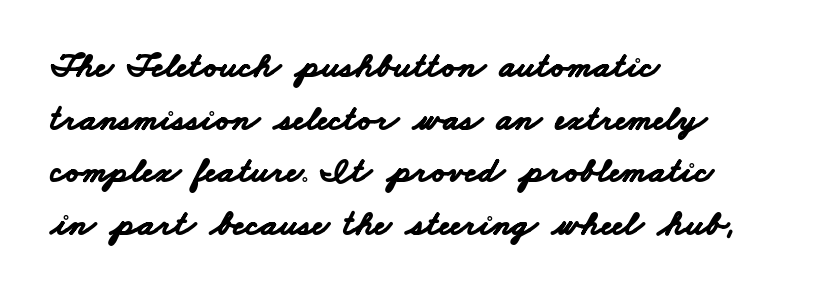
The image shows 36 px bold, wide sans-serif type; set left-aligned, normal line spacing (1.46x), normal letter spacing, not underlined; low stroke contrast and a small x-height.
